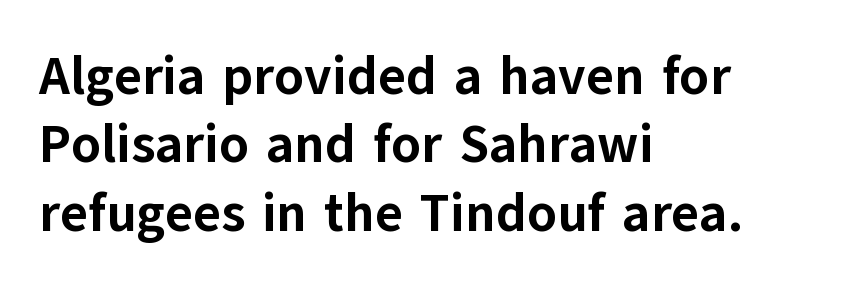
{"serif": "no", "italic": "no", "bold": "yes", "weight": "bold", "width": "normal", "stroke_contrast": "low", "x_height": "medium", "monospaced": "no", "underline": "no", "align": "left", "line_spacing": "normal", "line_spacing_ratio": 1.29, "letter_spacing": "normal", "letter_spacing_em": 0.0, "glyph_px": 53}
